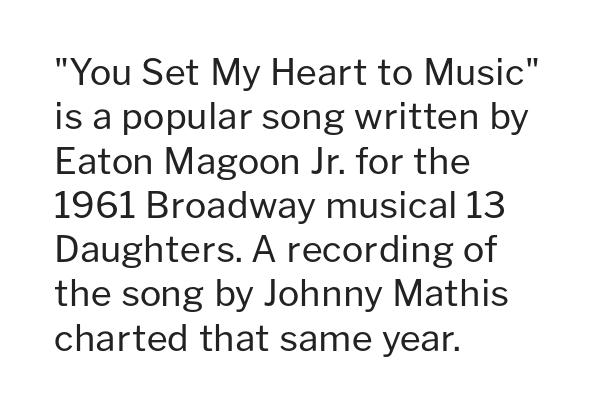
Q: Is the text bold? A: No.
Q: Is the text italic (slanted)? A: No, it is upright.
Q: Is the typeface a serif or a sans-serif typeface? A: Sans-serif.
Q: Is the text underlined? A: No.
Q: How is the paragraph aligned? A: Left-aligned.
Q: Is the spacing between letters normal or unusually wide? A: Normal.
Q: Width (condensed, normal, or wide)? A: Normal.
Q: Stroke contrast? A: Low.
Q: x-height? A: Medium.
Q: Monospaced? A: No.
